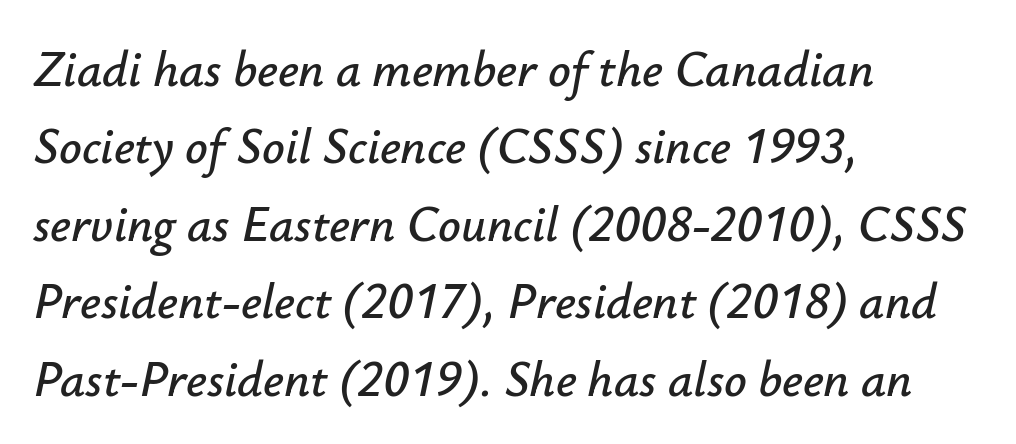
The image shows 50 px text type, italic (leaning right); set left-aligned, normal line spacing (1.55x), normal letter spacing, not underlined; low stroke contrast and a small x-height.
